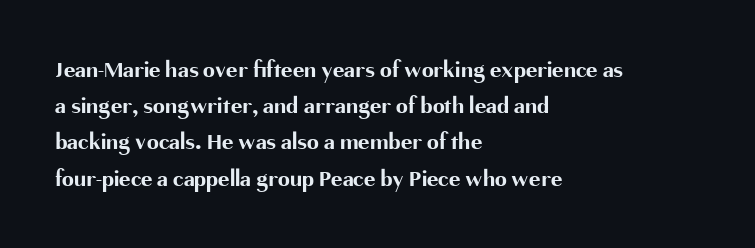
The vertical gap from one line to the next is medium. In terms of posture, this sample is upright. Look at the stroke-to-counter ratio: heavy, a bold. Clear beneath every line of the passage. Casual observation: everything's shoved over to the left. You could call the tracking neutral — neither tight nor loose.
